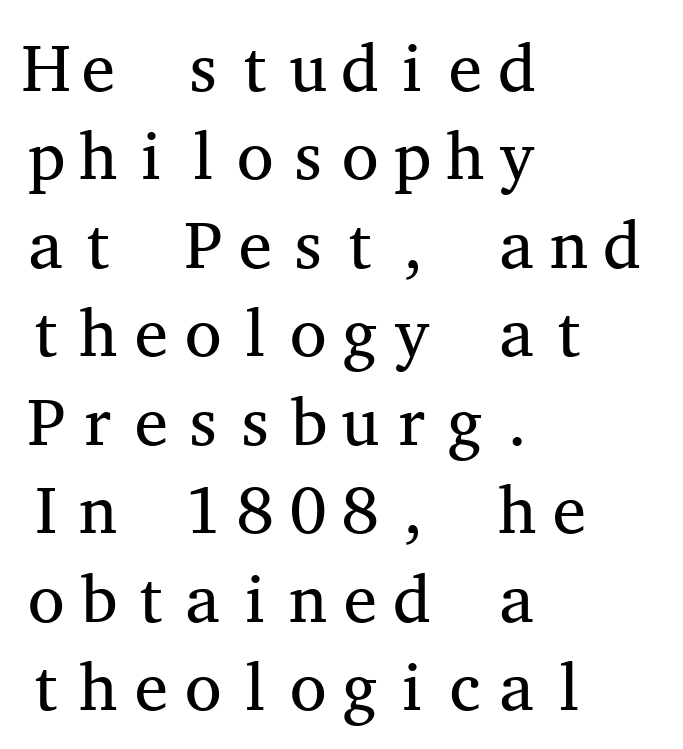
The image shows 67 px regular-weight, wide serif type, upright, monospaced; set left-aligned, normal line spacing (1.32x), normal letter spacing, not underlined; medium stroke contrast and a medium x-height.
